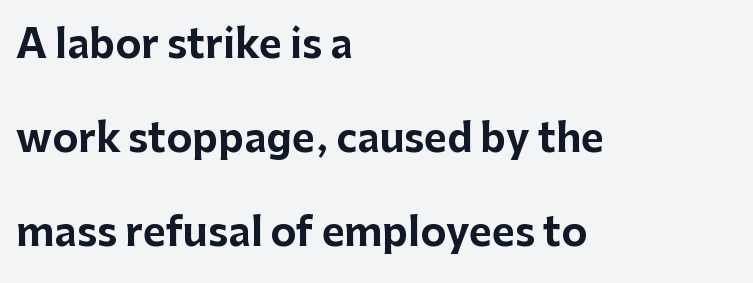
Each letter's strokes conclude bluntly, with no projecting serifs. This sample uses plain, unmodified letter spacing. I'd describe the lettering as bold — thick and assertive. Interline gaps are noticeably wide in this sample.
